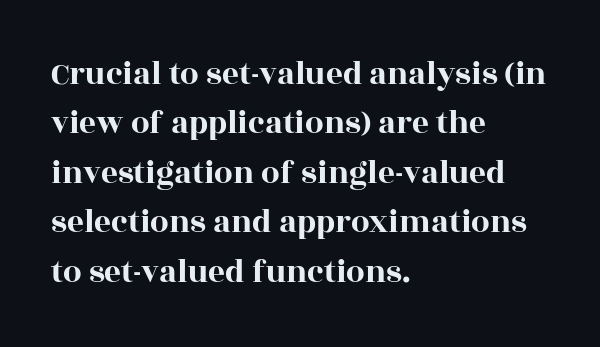
Q: Is the text italic (slanted)? A: No, it is upright.
Q: Is the typeface a serif or a sans-serif typeface? A: Serif.
Q: Is the text underlined? A: No.
Q: How is the paragraph aligned? A: Left-aligned.
Q: Is the spacing between letters normal or unusually wide? A: Normal.
Q: Is the spacing between lines tight, normal or loose? A: Normal.
Q: Width (condensed, normal, or wide)? A: Wide.
Q: x-height? A: Large.
Q: Monospaced? A: No.
